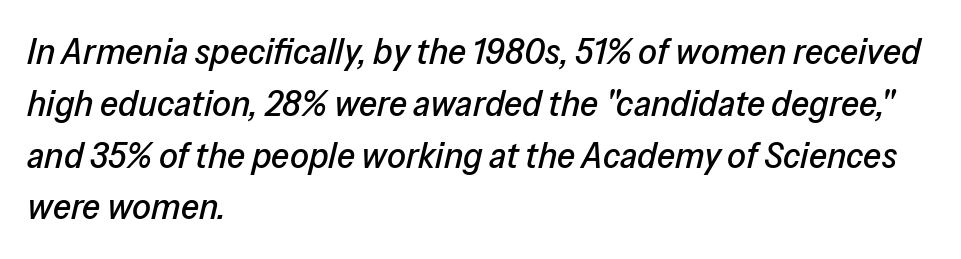
The passage is arranged the way most books set body copy — flush left. Evenly set lines give the paragraph a standard silhouette. The text carries the slant typical of an italic or oblique font. The rendering keeps characters at their native spacing. Decoration check: the copy has no underline.
